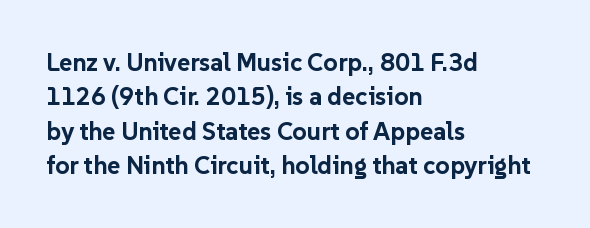
Q: Is the text bold? A: Yes.
Q: Is the text italic (slanted)? A: No, it is upright.
Q: Is the text underlined? A: No.
Q: How is the paragraph aligned? A: Left-aligned.
Q: Is the spacing between letters normal or unusually wide? A: Normal.
Q: Is the spacing between lines tight, normal or loose? A: Normal.
